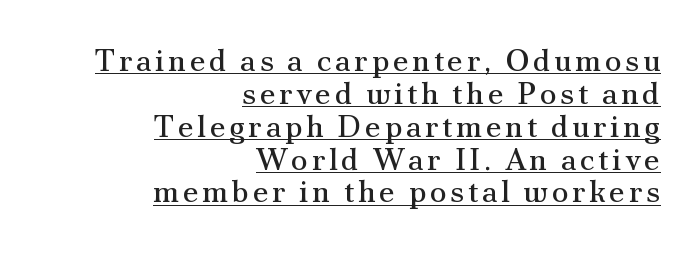
Character widths vary here, with narrow letters taking less room than wide ones. What's the leading like? Squeezed, with rows nearly overlapping. The lines in this sample share a right terminus and differ only in where they begin. Counters stay open thanks to moderate or lighter strokes. Honestly, the underline is the first thing you notice here.
